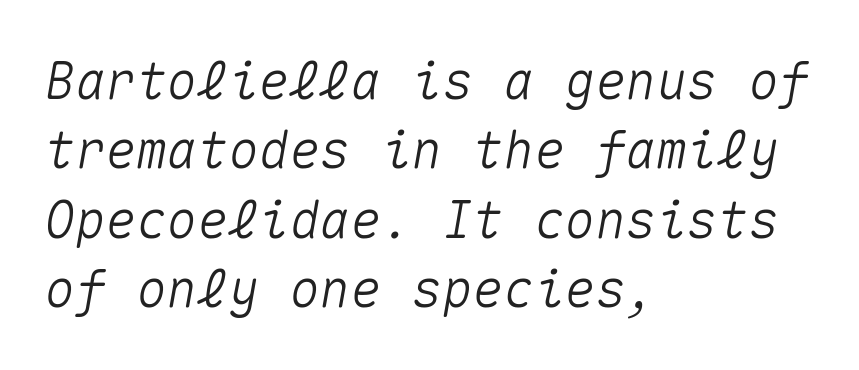
The image shows 51 px text type, italic (leaning right), monospaced; set left-aligned, normal line spacing (1.36x), normal letter spacing, not underlined; medium stroke contrast and a medium x-height.
